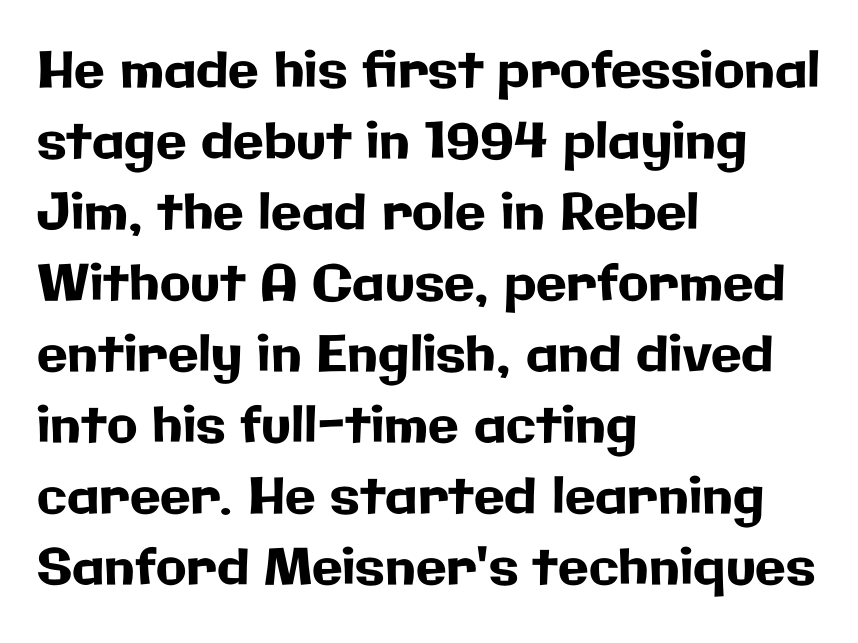
Here the glyphs are tracked normally, forming tight word shapes. Just letters on the line, the space beneath them empty. Normally led — the rows are evenly, conventionally spaced. The font's upright variant was chosen for this text.
